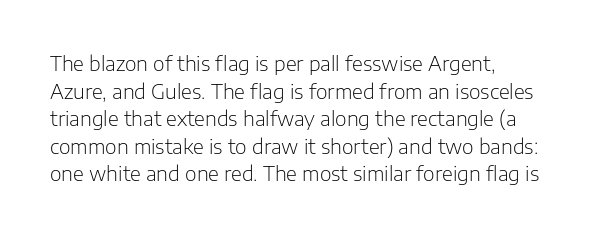
The image shows 20 px text type, upright; set left-aligned, normal line spacing (1.38x), normal letter spacing, not underlined.
